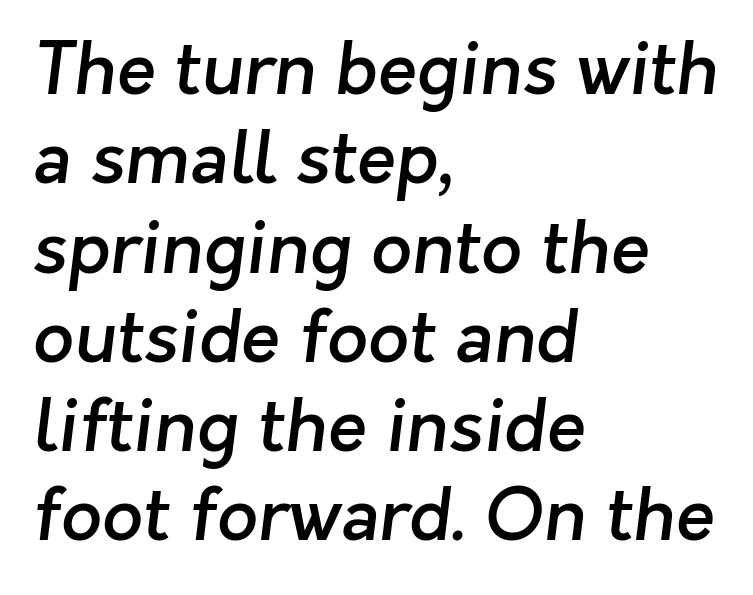
Horizontally, the lines are justified to the leading edge only. Here the designer chose a conventional face with non-uniform glyph widths. This sample uses plain, unmodified letter spacing. Regarding serifs, this sample does without them. Weight check: semibold — heavier than regular, not quite bold.
